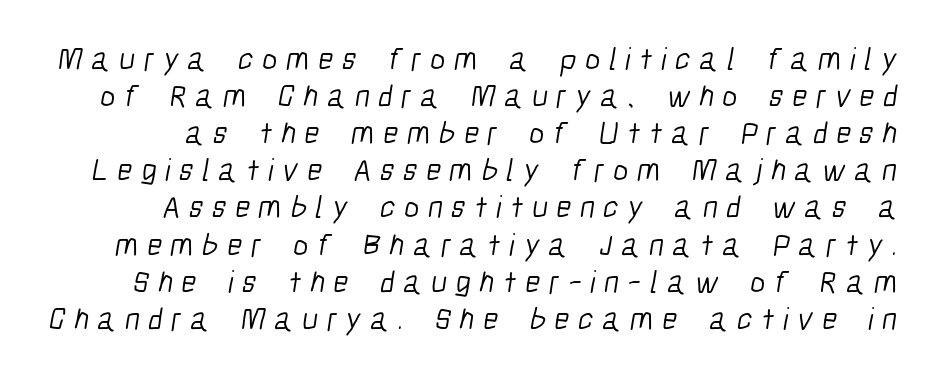
Q: Is the text bold? A: No.
Q: Is the typeface a serif or a sans-serif typeface? A: Sans-serif.
Q: Is the text underlined? A: No.
Q: Is the spacing between letters normal or unusually wide? A: Unusually wide.
Q: Width (condensed, normal, or wide)? A: Condensed.
Q: Stroke contrast? A: Low.
Q: x-height? A: Medium.
Q: Monospaced? A: No.
